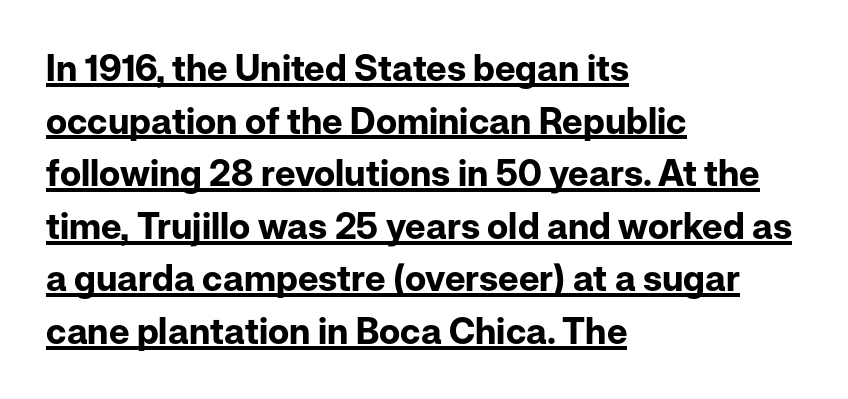
This sample carries an underscore along the baseline area. Regarding leading, the lines here are spaced in the standard way. Type style note: lacks serifs. Horizontal alignment here is leftward, the default for most running prose.
